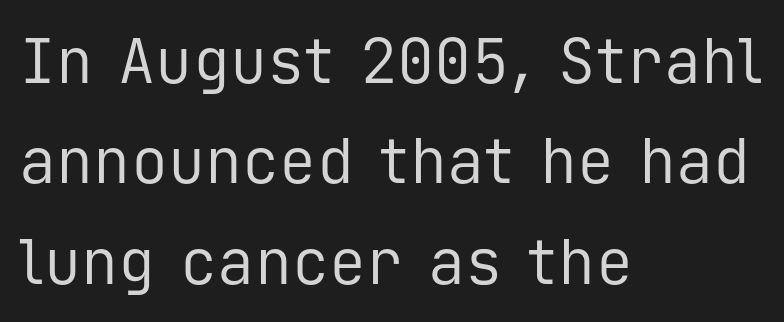
The image shows 62 px regular-weight sans-serif type, upright, monospaced; set left-aligned, normal line spacing (1.62x), normal letter spacing, not underlined; low stroke contrast and a medium x-height.
